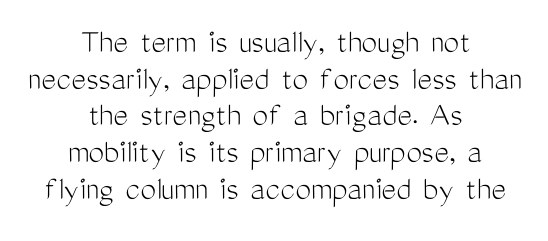
The image shows 35 px light, condensed sans-serif type, upright; set centered, tight line spacing (1.05x), normal letter spacing, not underlined; medium stroke contrast and a medium x-height.
